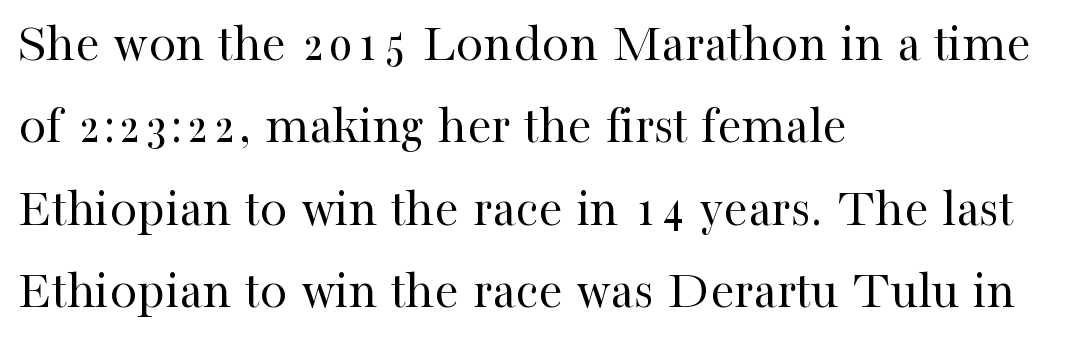
The image shows 55 px regular-weight serif type, upright; set left-aligned, normal line spacing (1.5x), normal letter spacing, not underlined; high stroke contrast and a medium x-height.
